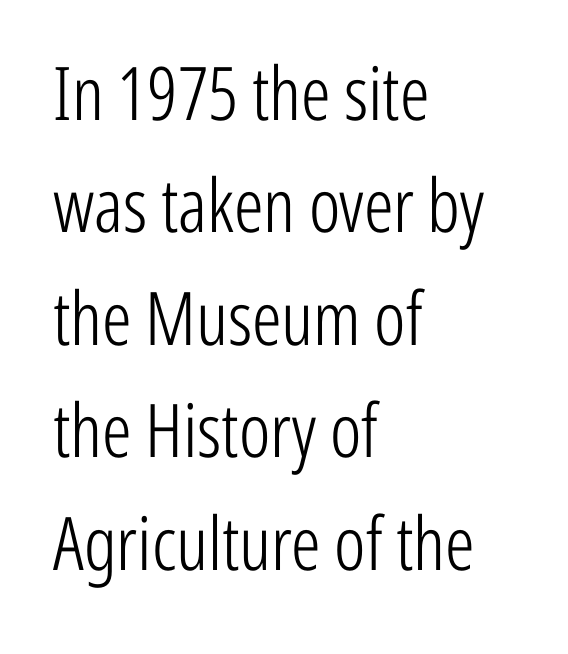
The image shows 74 px light, condensed sans-serif type, upright; set left-aligned, normal line spacing (1.52x), normal letter spacing, not underlined; low stroke contrast and a medium x-height.
